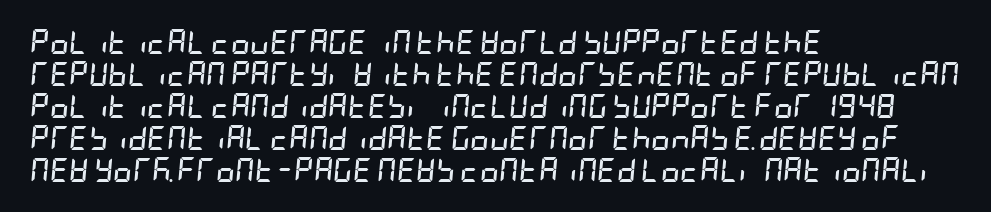
The image shows 24 px bold type, italic (leaning right); set left-aligned, normal line spacing (1.33x), normal letter spacing, not underlined.
